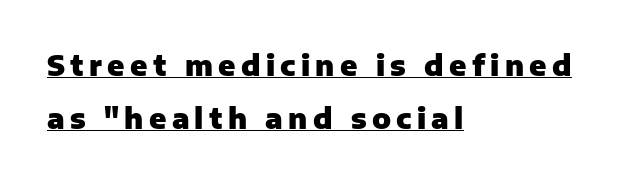
The image shows 28 px heavy sans-serif type, upright; set left-aligned, loose line spacing (1.9x), underlined; low stroke contrast and a medium x-height.
